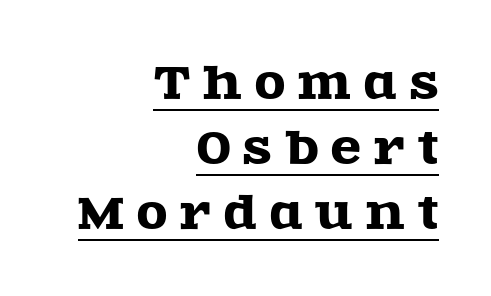
Q: Is the text italic (slanted)? A: No, it is upright.
Q: Is the typeface a serif or a sans-serif typeface? A: Serif.
Q: Is the text underlined? A: Yes.
Q: How is the paragraph aligned? A: Right-aligned.
Q: Is the spacing between letters normal or unusually wide? A: Unusually wide.
Q: Is the spacing between lines tight, normal or loose? A: Normal.
Q: Width (condensed, normal, or wide)? A: Wide.
Q: x-height? A: Large.
Q: Monospaced? A: No.
